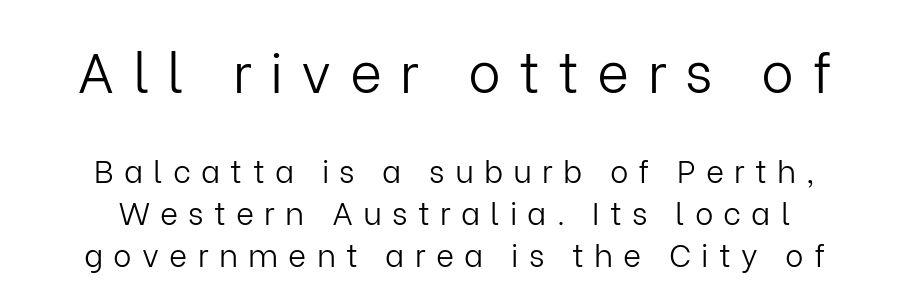
The image shows 55 px light sans-serif type, upright; set centered, normal line spacing (1.35x), unusually wide letter spacing (+0.33 em), not underlined; the first (top) block is 1.77x larger; low stroke contrast and a medium x-height.
